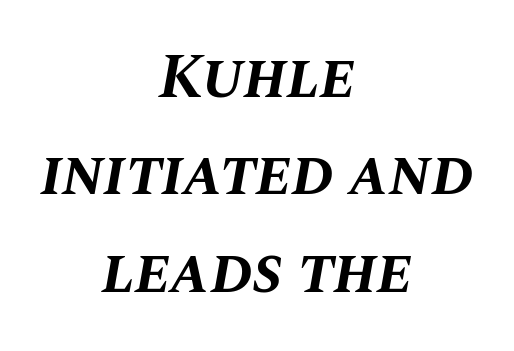
Q: Is the text bold? A: Yes.
Q: Is the text italic (slanted)? A: Yes, it leans right by about 10 degrees.
Q: Is the text underlined? A: No.
Q: How is the paragraph aligned? A: Centered.
Q: Is the spacing between letters normal or unusually wide? A: Normal.
Q: Is the spacing between lines tight, normal or loose? A: Normal.
Q: Width (condensed, normal, or wide)? A: Normal.
Q: Stroke contrast? A: Medium.
Q: x-height? A: Large.
Q: Monospaced? A: No.
